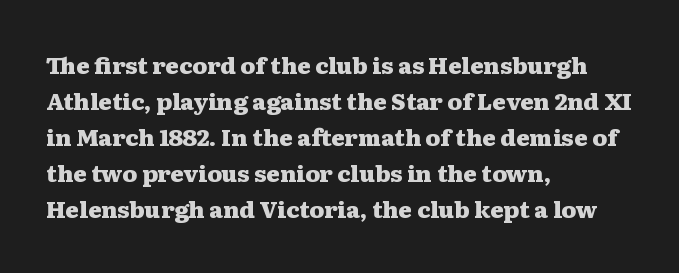
{"italic": "no", "bold": "yes", "underline": "no", "align": "left", "line_spacing": "normal", "line_spacing_ratio": 1.57, "letter_spacing": "normal", "letter_spacing_em": 0.0, "glyph_px": 23}
